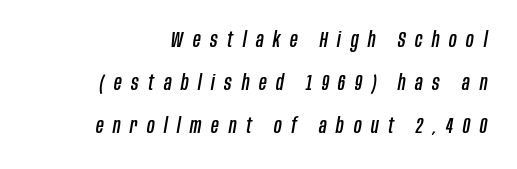
{"italic": "yes", "lean": "right", "slant_degrees": 10, "underline": "no", "align": "right", "line_spacing": "loose", "line_spacing_ratio": 2.04, "letter_spacing": "wide", "letter_spacing_em": 0.46, "glyph_px": 21}
